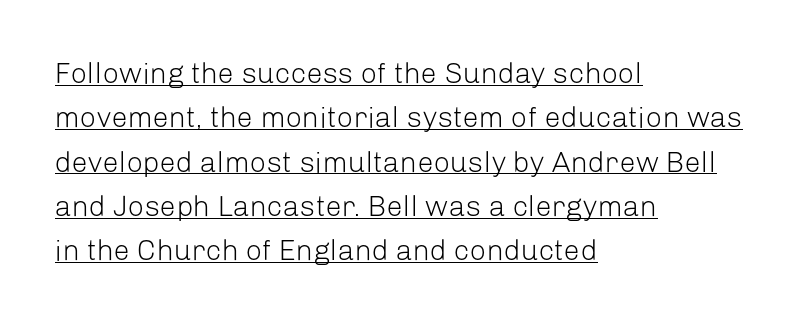
{"serif": "no", "italic": "no", "bold": "no", "weight": "light", "width": "normal", "stroke_contrast": "low", "x_height": "medium", "monospaced": "no", "underline": "yes", "align": "left", "line_spacing": "normal", "line_spacing_ratio": 1.53, "letter_spacing": "normal", "letter_spacing_em": 0.0, "glyph_px": 29}
